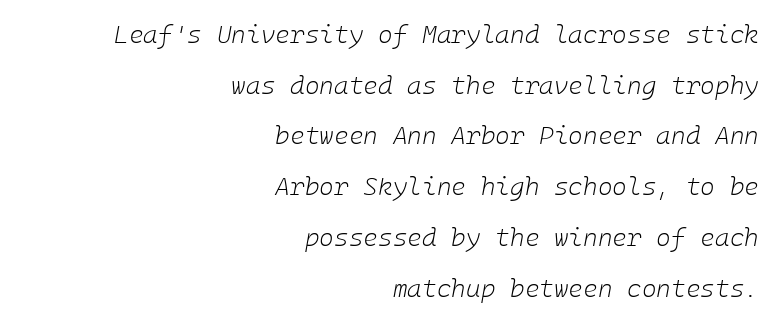
Q: Is the text bold? A: No.
Q: Is the text italic (slanted)? A: Yes, it leans right by about 10 degrees.
Q: Is the text underlined? A: No.
Q: How is the paragraph aligned? A: Right-aligned.
Q: Is the spacing between letters normal or unusually wide? A: Normal.
Q: Is the spacing between lines tight, normal or loose? A: Loose.
